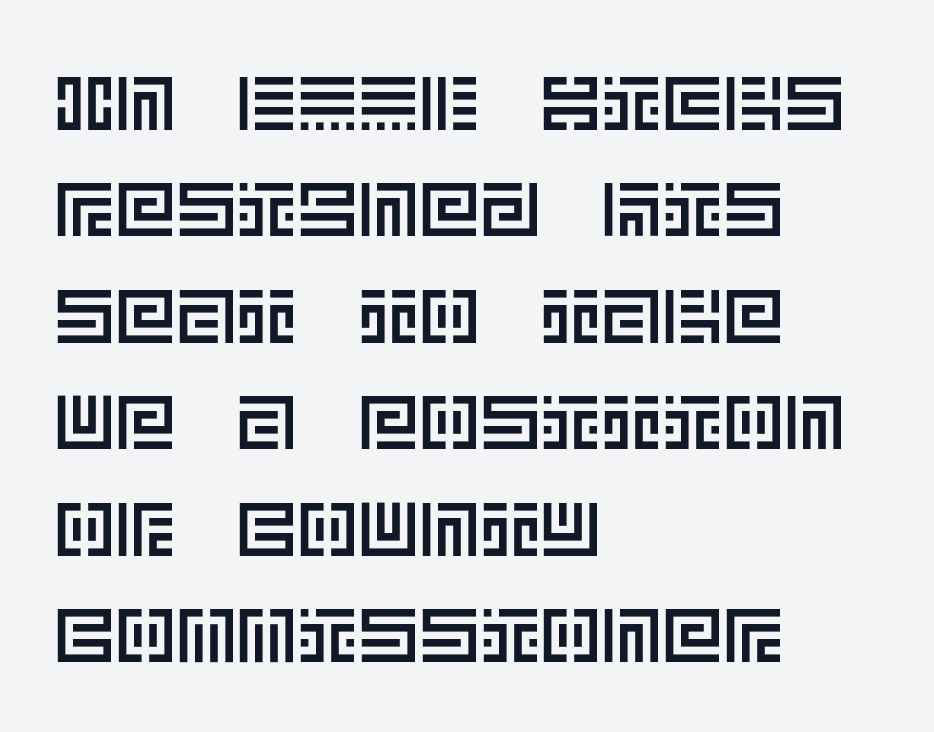
The image shows 76 px text type, upright; set left-aligned, normal line spacing (1.4x), normal letter spacing, not underlined; a large x-height.
